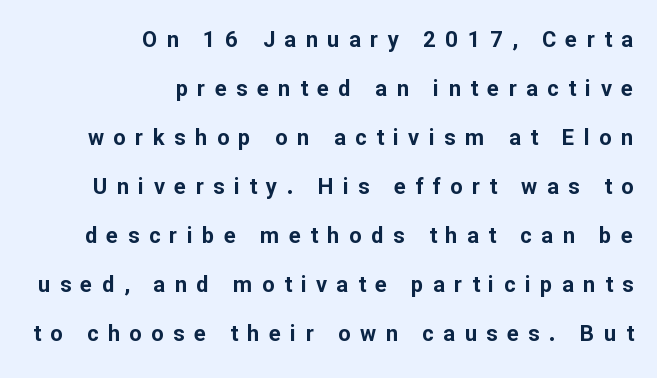
A clean baseline with only descenders dipping below it. Each word looks stretched out because of the extra space between its letters. The lettering stays uniformly vertical, giving the passage a roman look. If you drew a ruler down the right edge, every line would touch it. The leading is generous, giving the passage an open texture. A full-strength bold gives these letters their thick strokes.
